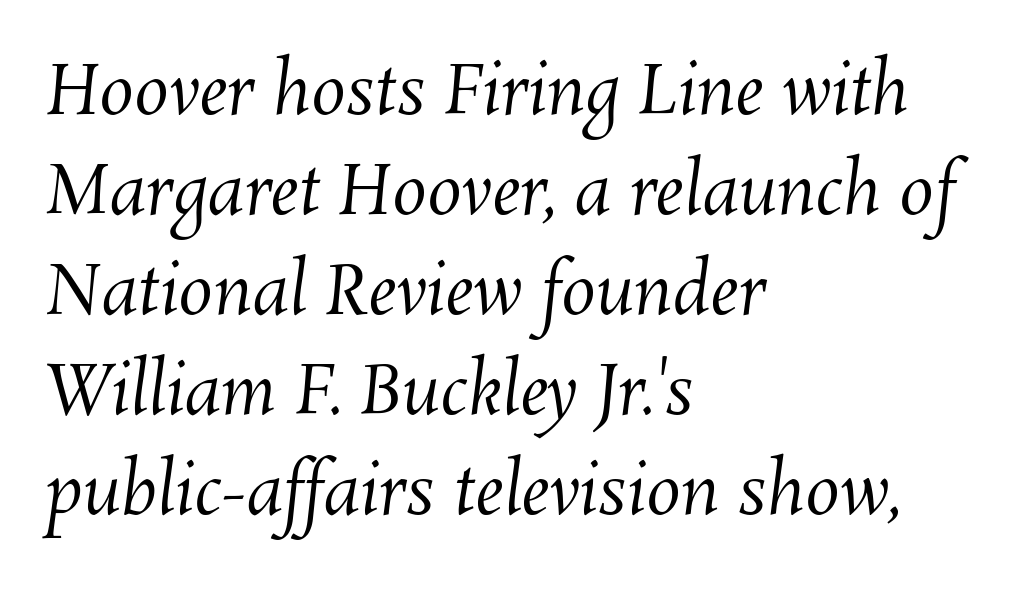
The face used here is proportionally spaced, like ordinary book or web type. Regarding leading, the lines here are spaced in the standard way. The weight would be labelled regular, book, light, or lighter still. The zone under the glyphs is completely vacant.
